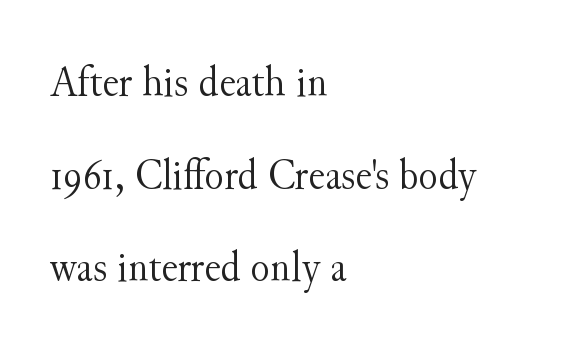
Varying glyph widths throughout — classic text-font behaviour. Compared with a typical body face, this is equally light or lighter still. You could fit nearly another row in the gap between these rows. Italic: no, the glyphs are upright roman.
